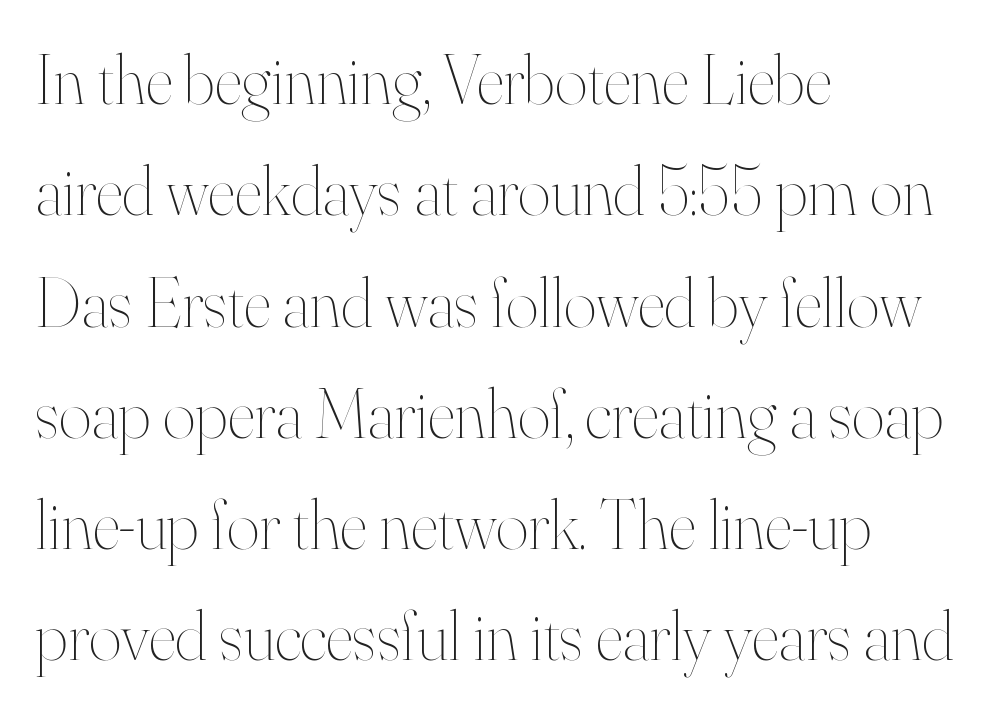
{"italic": "no", "bold": "no", "weight": "thin", "width": "normal", "stroke_contrast": "high", "x_height": "small", "monospaced": "no", "underline": "no", "align": "left", "line_spacing": "normal", "line_spacing_ratio": 1.59, "letter_spacing": "normal", "letter_spacing_em": 0.0, "glyph_px": 70}
